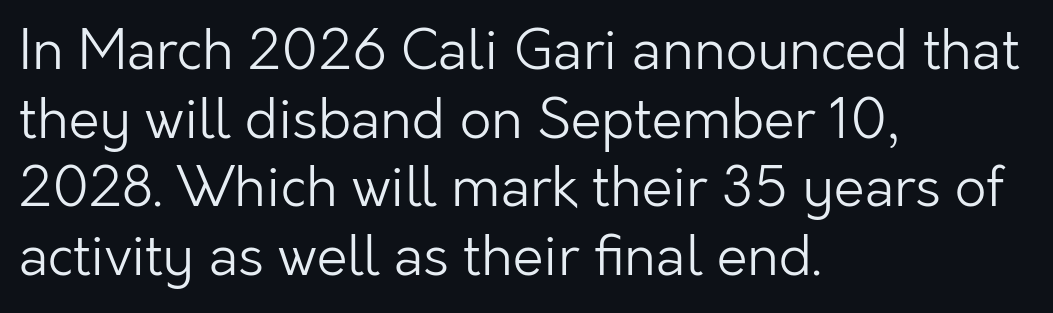
Inter-character spacing is left at the font's built-in metrics. The characters display no serif detailing; their extremities are plain. Where is the straight margin? On the left. If you drew a line through each stem, it would be perfectly vertical. This rendering features lettering with no underline. Is this a fixed-width face? No — the glyphs have proportional, varying widths.
